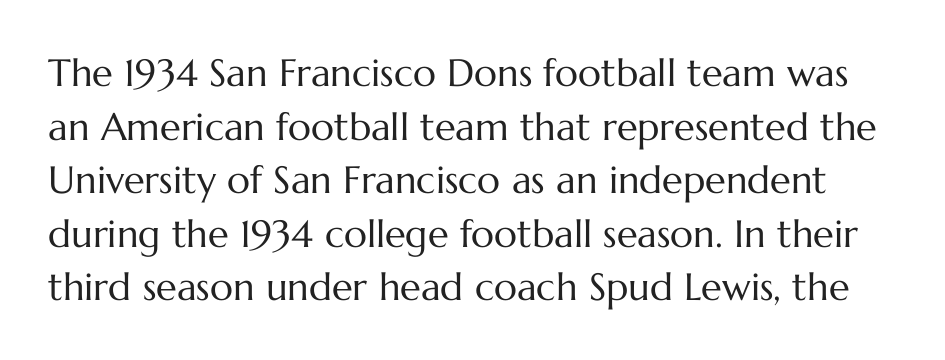
Q: Is the text bold? A: No.
Q: Is the text italic (slanted)? A: No, it is upright.
Q: Is the text underlined? A: No.
Q: Is the spacing between letters normal or unusually wide? A: Normal.
Q: Is the spacing between lines tight, normal or loose? A: Normal.
Q: Width (condensed, normal, or wide)? A: Normal.
Q: Stroke contrast? A: Medium.
Q: x-height? A: Medium.
Q: Monospaced? A: No.
